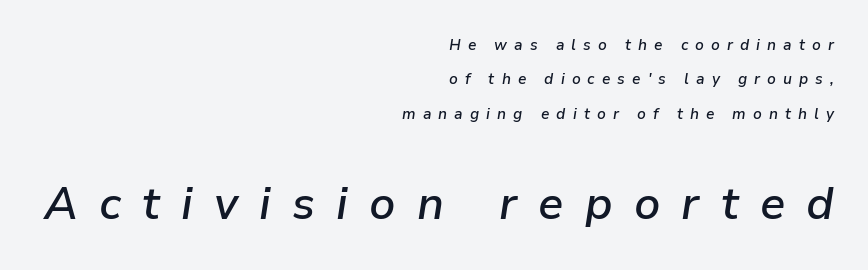
Q: Is the text bold? A: Semi-bold.
Q: Is the text italic (slanted)? A: Yes, it leans right by about 9 degrees.
Q: Is the text underlined? A: No.
Q: How is the paragraph aligned? A: Right-aligned.
Q: Is the spacing between letters normal or unusually wide? A: Unusually wide.
Q: Is the spacing between lines tight, normal or loose? A: Loose.
Q: Which block of text is set in a larger size, the first (top) or the second (bottom)? A: The second (bottom) one.
Q: Width (condensed, normal, or wide)? A: Normal.
Q: Stroke contrast? A: Low.
Q: x-height? A: Medium.
Q: Monospaced? A: No.
